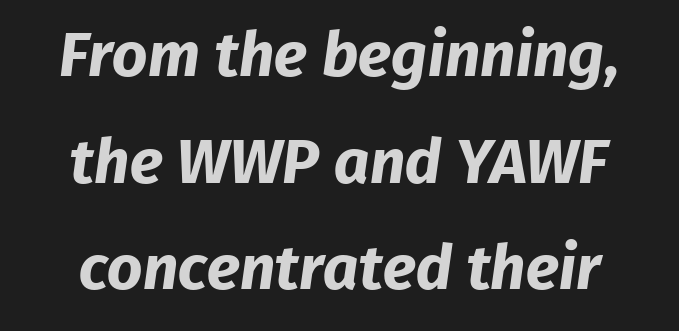
The image shows 62 px bold sans-serif type; set line spacing 1.72x, normal letter spacing, not underlined; low stroke contrast and a medium x-height.
